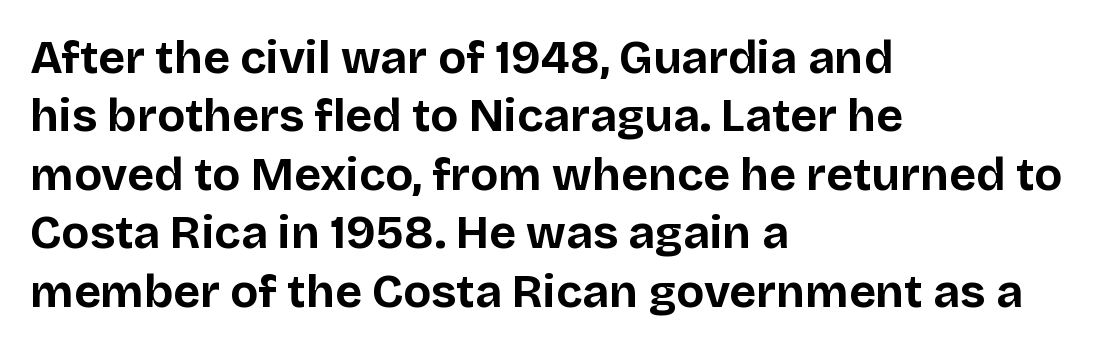
The zone under the glyphs is completely vacant. Nobody touched the tracking dial on this one. The space between consecutive lines is moderate. Line starts are locked; line ends wander.
